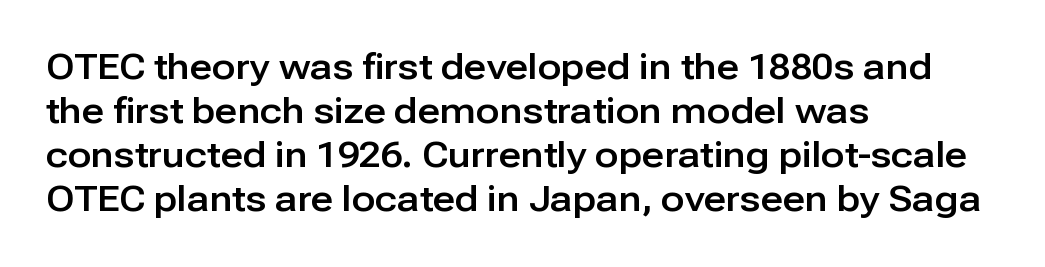
The image shows 35 px sans-serif type, upright; set left-aligned, normal line spacing (1.26x), normal letter spacing, not underlined; low stroke contrast and a medium x-height.
